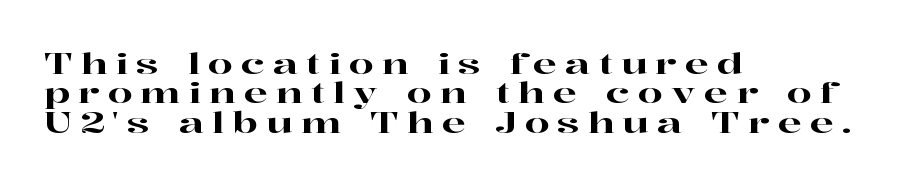
The image shows 28 px wide serif type, upright; set left-aligned, tight line spacing (1.05x), unusually wide letter spacing (+0.3 em), not underlined; high stroke contrast and a medium x-height.
